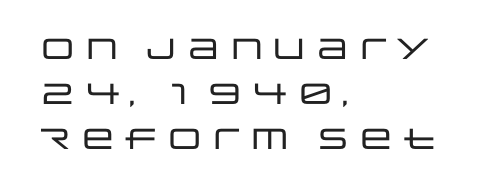
The image shows 29 px wide sans-serif type, upright; set left-aligned, normal line spacing (1.55x), normal letter spacing, not underlined; low stroke contrast and a large x-height.
